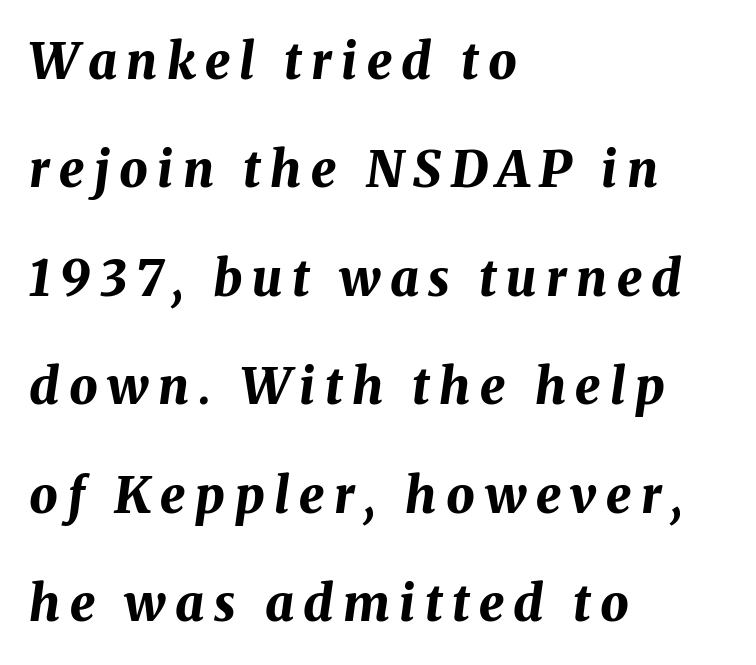
{"italic": "yes", "lean": "right", "slant_degrees": 8, "bold": "yes", "weight": "bold", "width": "normal", "stroke_contrast": "medium", "x_height": "medium", "monospaced": "no", "underline": "no", "align": "left", "line_spacing": "loose", "line_spacing_ratio": 2.17, "glyph_px": 50}
